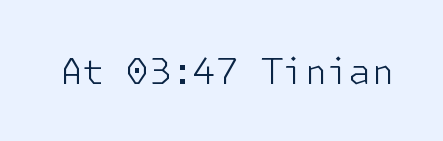
Q: Is the text bold? A: No.
Q: Is the text italic (slanted)? A: No, it is upright.
Q: Is the typeface a serif or a sans-serif typeface? A: Sans-serif.
Q: Is the text underlined? A: No.
Q: Is the spacing between letters normal or unusually wide? A: Normal.
Q: Width (condensed, normal, or wide)? A: Normal.
Q: Stroke contrast? A: Low.
Q: x-height? A: Medium.
